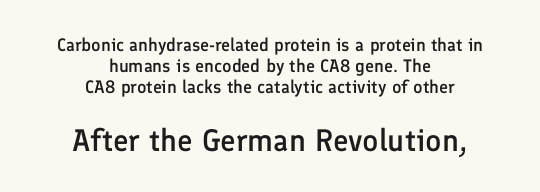
{"serif": "no", "italic": "no", "bold": "semi", "weight": "semibold", "width": "normal", "stroke_contrast": "low", "x_height": "medium", "monospaced": "no", "underline": "no", "align": "center", "line_spacing_ratio": 1.17, "letter_spacing": "normal", "letter_spacing_em": 0.0, "larger_block": "second", "size_ratio": 1.72, "glyph_px": 31}
